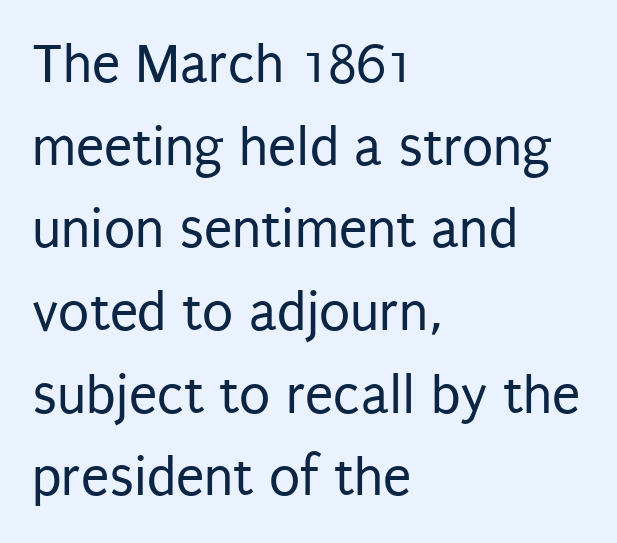
{"serif": "no", "italic": "no", "bold": "no", "weight": "regular", "width": "condensed", "stroke_contrast": "low", "x_height": "large", "monospaced": "no", "underline": "no", "align": "left", "line_spacing": "normal", "line_spacing_ratio": 1.45, "letter_spacing": "normal", "letter_spacing_em": 0.0, "glyph_px": 57}
